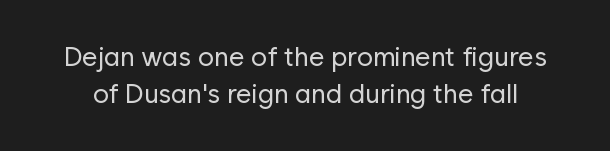
You can tell it's not italic because the verticals are truly vertical. The vertical gap from one line to the next is medium. Check the space under the baseline: it is left empty. Bold? No — there's no thickening of the strokes.
